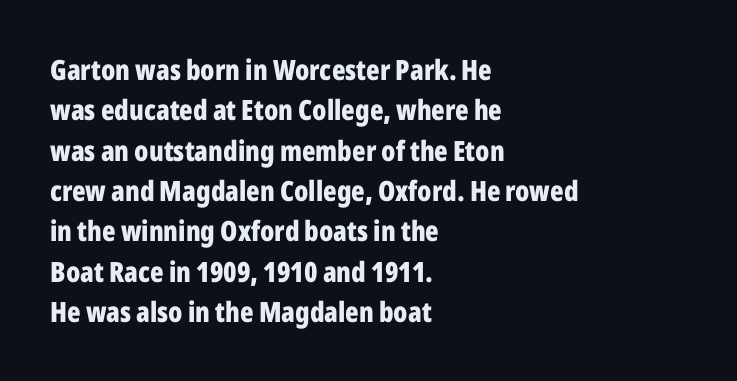
The image shows 28 px bold, condensed sans-serif type, upright; set left-aligned, normal line spacing (1.44x), normal letter spacing, not underlined; low stroke contrast and a medium x-height.
